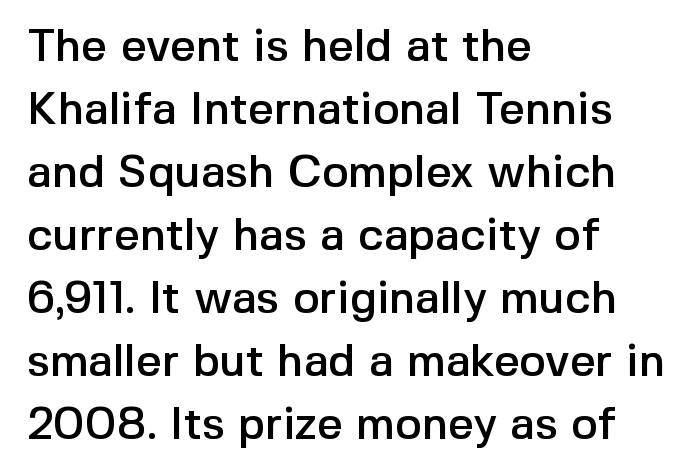
The image shows 45 px sans-serif type, upright; set left-aligned, normal line spacing (1.4x), normal letter spacing, not underlined; a medium x-height.
